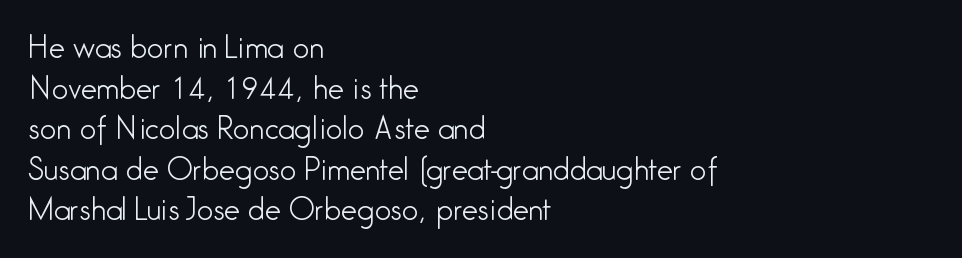
The image shows 29 px light, condensed sans-serif type, upright; set left-aligned, normal line spacing (1.4x), normal letter spacing, not underlined; low stroke contrast and a medium x-height.
